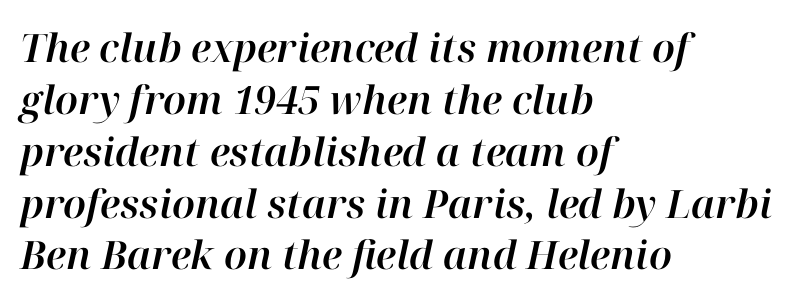
Q: Is the text italic (slanted)? A: Yes, it leans right by about 12 degrees.
Q: Is the text underlined? A: No.
Q: How is the paragraph aligned? A: Left-aligned.
Q: Is the spacing between letters normal or unusually wide? A: Normal.
Q: Is the spacing between lines tight, normal or loose? A: Normal.
Q: Width (condensed, normal, or wide)? A: Normal.
Q: Stroke contrast? A: High.
Q: x-height? A: Medium.
Q: Monospaced? A: No.
